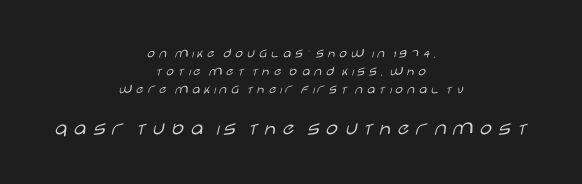
Notice how descenders clear the ascenders below comfortably — that's standard leading. The rag falls on both sides of this text block equally. The strip under each line holds only bare page.
